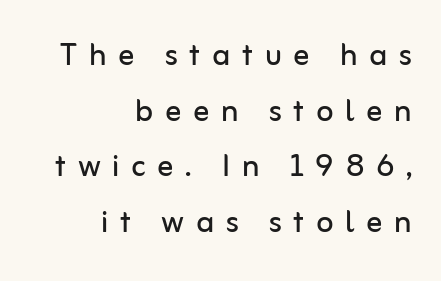
{"serif": "no", "italic": "no", "bold": "no", "weight": "regular", "width": "normal", "stroke_contrast": "low", "x_height": "medium", "monospaced": "no", "underline": "no", "align": "right", "line_spacing": "normal", "line_spacing_ratio": 1.39, "letter_spacing": "wide", "letter_spacing_em": 0.29, "glyph_px": 40}
